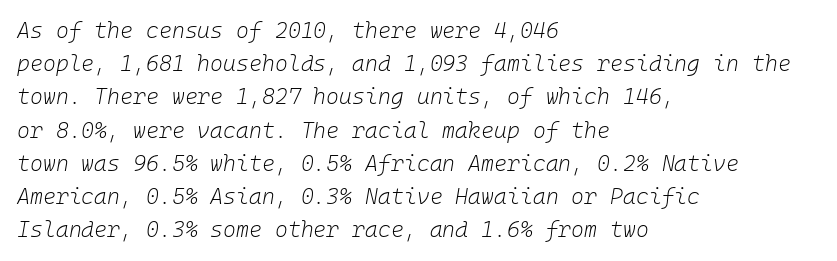
{"italic": "yes", "lean": "right", "slant_degrees": 10, "bold": "no", "underline": "no", "align": "left", "line_spacing": "normal", "line_spacing_ratio": 1.51, "letter_spacing": "normal", "letter_spacing_em": 0.0, "glyph_px": 22}
